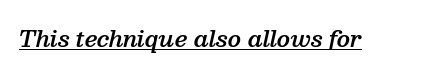
This is the in-between weight designers call semibold or demi. The letters are slanted; this is an italic face. A typesetter would call this zero additional tracking. The rendering uses the underline text-decoration.
